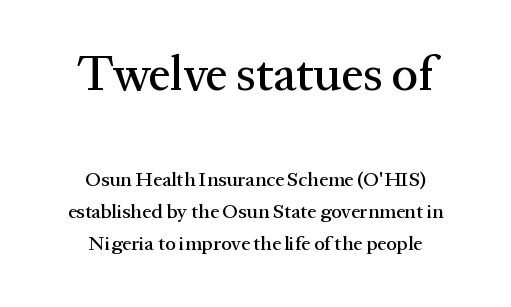
Q: Is the text italic (slanted)? A: No, it is upright.
Q: Is the typeface a serif or a sans-serif typeface? A: Serif.
Q: Is the text underlined? A: No.
Q: How is the paragraph aligned? A: Centered.
Q: Is the spacing between letters normal or unusually wide? A: Normal.
Q: Is the spacing between lines tight, normal or loose? A: Normal.
Q: Which block of text is set in a larger size, the first (top) or the second (bottom)? A: The first (top) one.
Q: Width (condensed, normal, or wide)? A: Normal.
Q: Stroke contrast? A: Medium.
Q: x-height? A: Medium.
Q: Monospaced? A: No.
